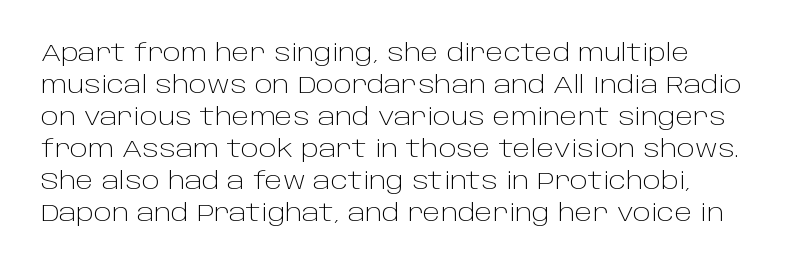
The image shows 24 px text type, upright; set normal line spacing (1.33x), normal letter spacing, not underlined.
